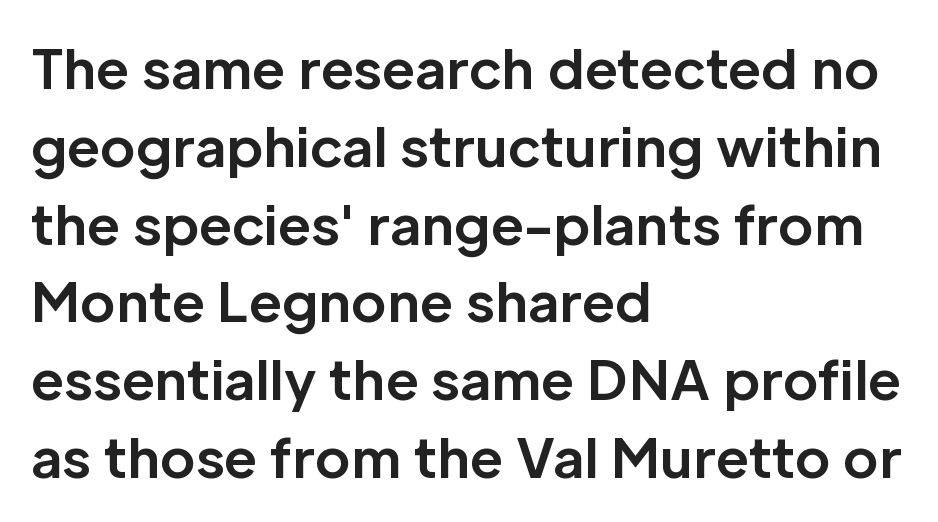
You could not count columns in this text — the font is proportionally spaced. Typeset ragged right — the left edge is the straight one. The lines sit at an ordinary, default distance from one another. You could call the tracking neutral — neither tight nor loose.
